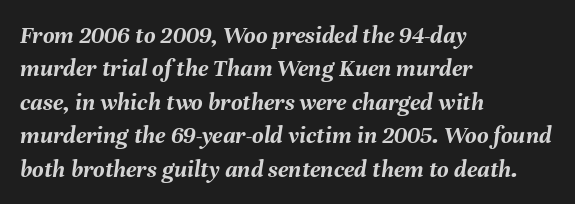
The image shows 25 px bold type, italic (leaning right); set left-aligned, normal line spacing (1.34x), normal letter spacing, not underlined.
